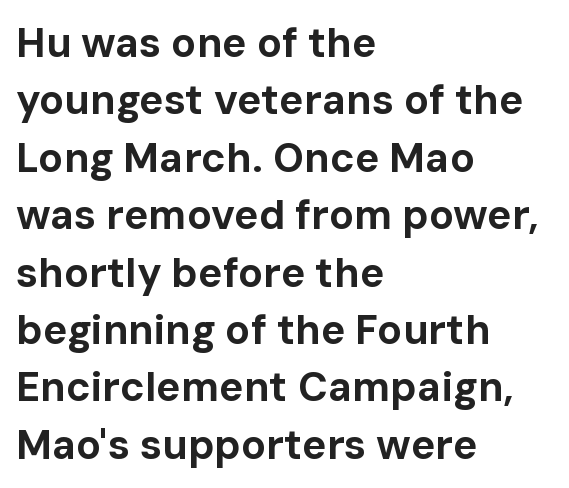
The image shows 41 px bold sans-serif type, upright; set left-aligned, normal line spacing (1.4x), normal letter spacing, not underlined; low stroke contrast and a medium x-height.
